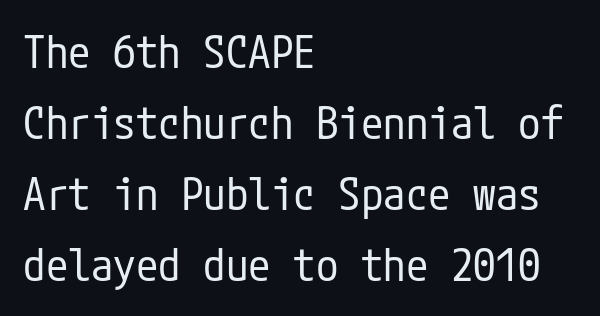
{"serif": "no", "italic": "no", "bold": "no", "weight": "regular", "width": "condensed", "stroke_contrast": "low", "x_height": "medium", "underline": "no", "align": "left", "line_spacing": "normal", "line_spacing_ratio": 1.58, "letter_spacing": "normal", "letter_spacing_em": 0.0, "glyph_px": 45}
